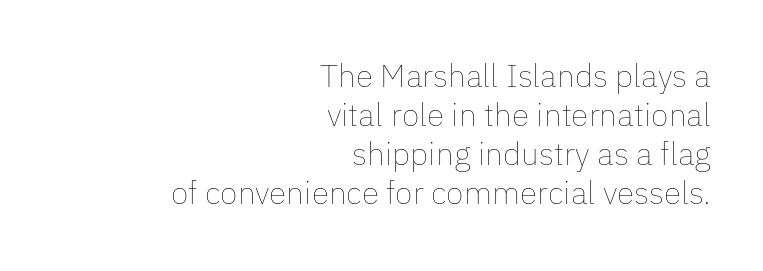
{"italic": "no", "bold": "no", "weight": "thin", "width": "normal", "stroke_contrast": "low", "x_height": "medium", "monospaced": "no", "underline": "no", "align": "right", "line_spacing_ratio": 1.22, "letter_spacing": "normal", "letter_spacing_em": 0.0, "glyph_px": 32}
